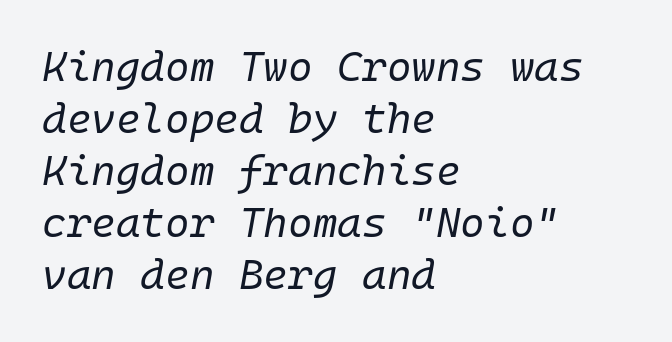
Slant detected: the letters are inclined. There is no visible air inserted between adjacent glyphs. A student would call this left alignment; a typographer would say flush left, rag right. The font sits on the lighter half of the weight spectrum, regular included.
